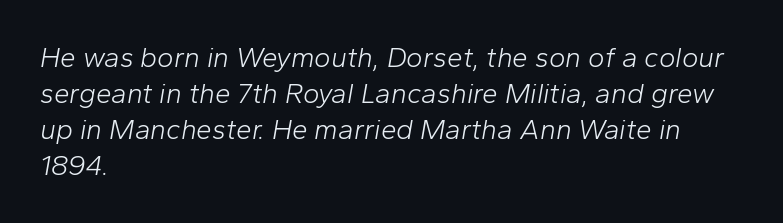
Q: Is the text bold? A: No.
Q: Is the text italic (slanted)? A: Yes, it leans right by about 10 degrees.
Q: Is the text underlined? A: No.
Q: How is the paragraph aligned? A: Left-aligned.
Q: Is the spacing between letters normal or unusually wide? A: Normal.
Q: Is the spacing between lines tight, normal or loose? A: Normal.
Q: Width (condensed, normal, or wide)? A: Normal.
Q: Stroke contrast? A: Low.
Q: x-height? A: Medium.
Q: Monospaced? A: No.
